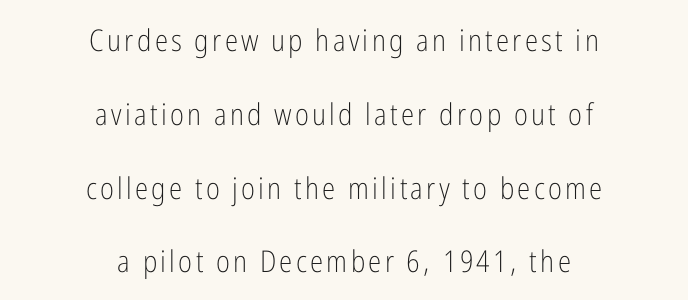
The image shows 30 px light, condensed sans-serif type, upright; set centered, loose line spacing (2.46x), not underlined; low stroke contrast and a medium x-height.
